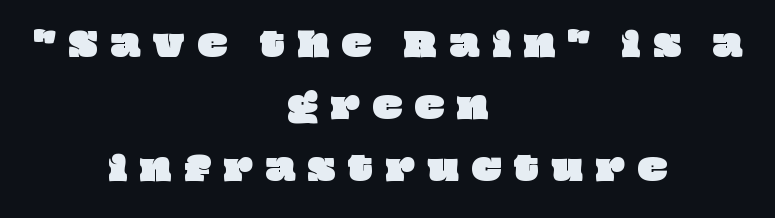
The face used here is proportionally spaced, like ordinary book or web type. In CSS terms this would be text-align: center. Each row of text sits above clean, open space. Summary of vertical rhythm: relaxed, with wide interline spacing. Here the glyphs are tracked loosely, breaking word shapes into spaced letters.
